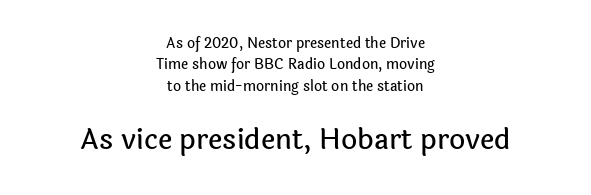
Each line is balanced around a shared central axis. Font category for this specimen: sans-serif. Descender tails drop into unmarked territory. What's the leading like? Ordinary, nothing unusual. Small over large — that's the arrangement of the two blocks here.
